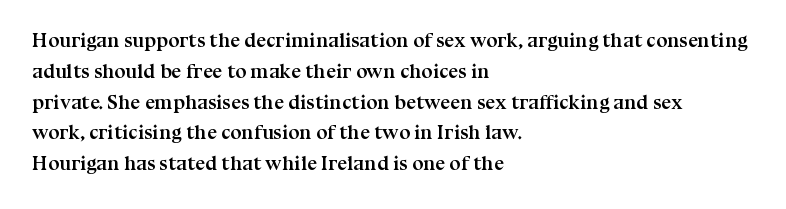
{"italic": "no", "bold": "yes", "underline": "no", "align": "left", "line_spacing": "normal", "line_spacing_ratio": 1.54, "letter_spacing": "normal", "letter_spacing_em": 0.0, "glyph_px": 20}
